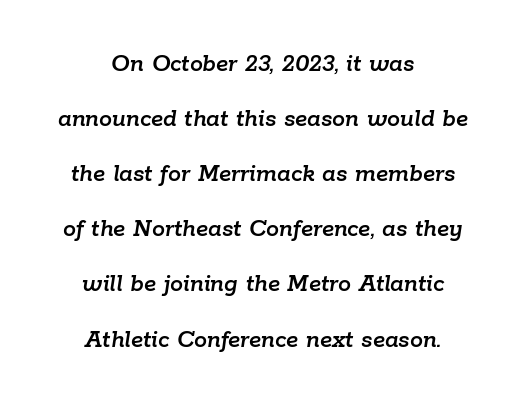
{"italic": "yes", "lean": "right", "slant_degrees": 9, "underline": "no", "align": "center", "line_spacing": "loose", "line_spacing_ratio": 2.12, "letter_spacing": "normal", "letter_spacing_em": 0.0, "glyph_px": 26}
